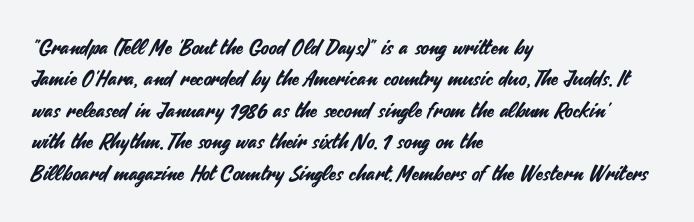
Unmarked baselines from the first word to the last. The lines in this sample share a left origin and differ only in where they stop. Summary of vertical rhythm: regular, with standard interline spacing. Inter-character spacing is left at the font's built-in metrics.
